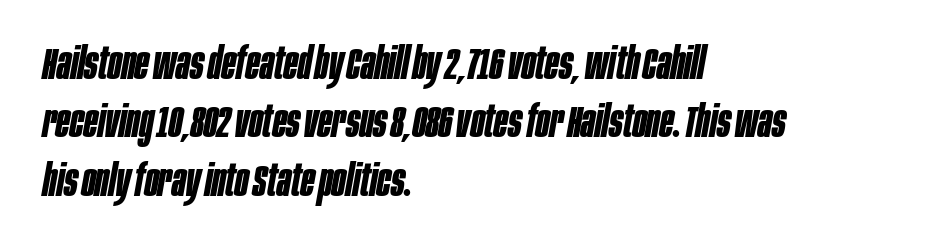
{"italic": "yes", "lean": "right", "slant_degrees": 10, "bold": "yes", "weight": "bold", "width": "condensed", "stroke_contrast": "low", "x_height": "large", "monospaced": "no", "underline": "no", "align": "left", "line_spacing": "normal", "line_spacing_ratio": 1.3, "letter_spacing": "normal", "letter_spacing_em": 0.0, "glyph_px": 45}
